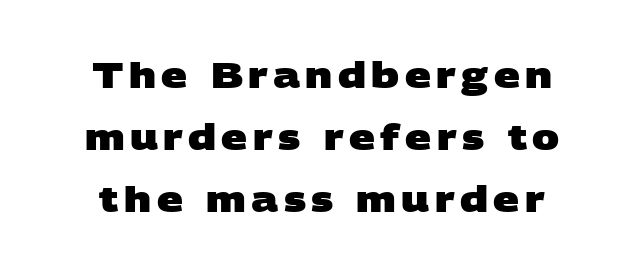
Q: Is the text bold? A: Yes.
Q: Is the typeface a serif or a sans-serif typeface? A: Sans-serif.
Q: Is the text underlined? A: No.
Q: Width (condensed, normal, or wide)? A: Wide.
Q: Stroke contrast? A: Low.
Q: x-height? A: Large.
Q: Monospaced? A: No.
